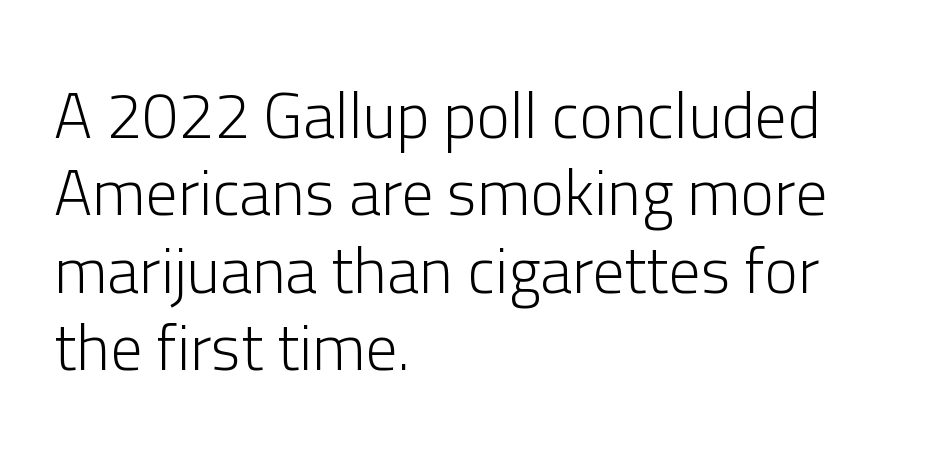
The image shows 64 px light sans-serif type, upright; set left-aligned, line spacing 1.21x, normal letter spacing, not underlined; low stroke contrast and a medium x-height.
